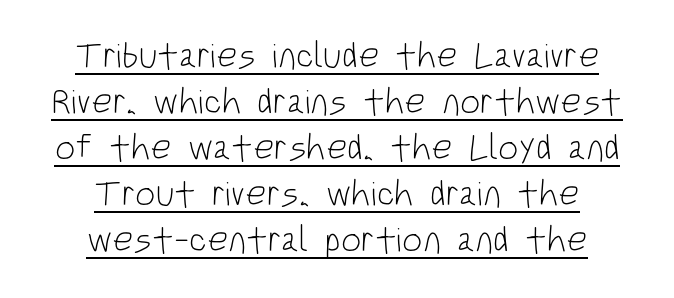
Q: Is the text bold? A: No.
Q: Is the text italic (slanted)? A: No, it is upright.
Q: Is the typeface a serif or a sans-serif typeface? A: Sans-serif.
Q: Is the text underlined? A: Yes.
Q: How is the paragraph aligned? A: Centered.
Q: Is the spacing between letters normal or unusually wide? A: Normal.
Q: Is the spacing between lines tight, normal or loose? A: Normal.
Q: Width (condensed, normal, or wide)? A: Condensed.
Q: Stroke contrast? A: Low.
Q: x-height? A: Large.
Q: Monospaced? A: No.
